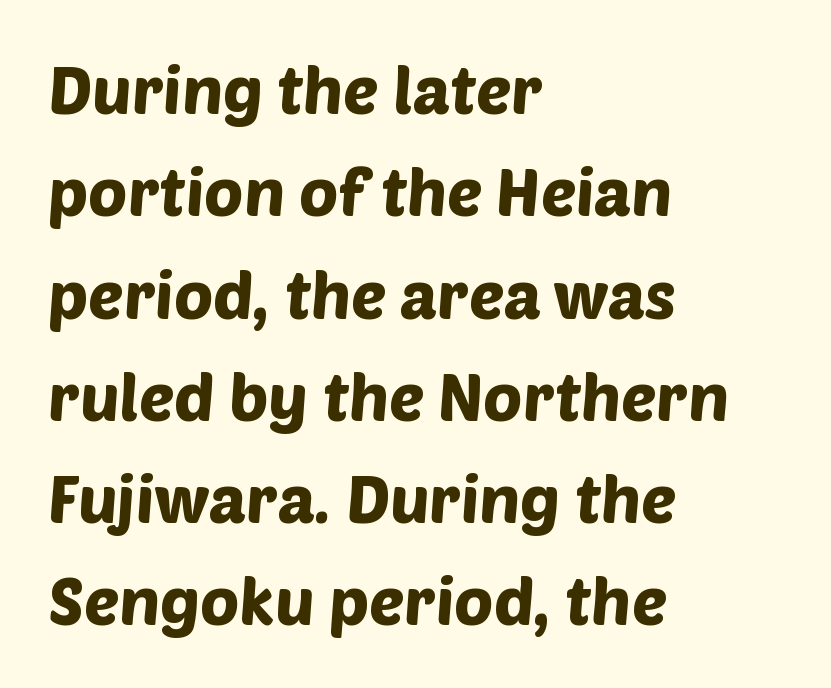
{"serif": "no", "width": "normal", "stroke_contrast": "low", "x_height": "large", "monospaced": "no", "underline": "no", "align": "left", "line_spacing": "normal", "line_spacing_ratio": 1.55, "letter_spacing": "normal", "letter_spacing_em": 0.0, "glyph_px": 66}
